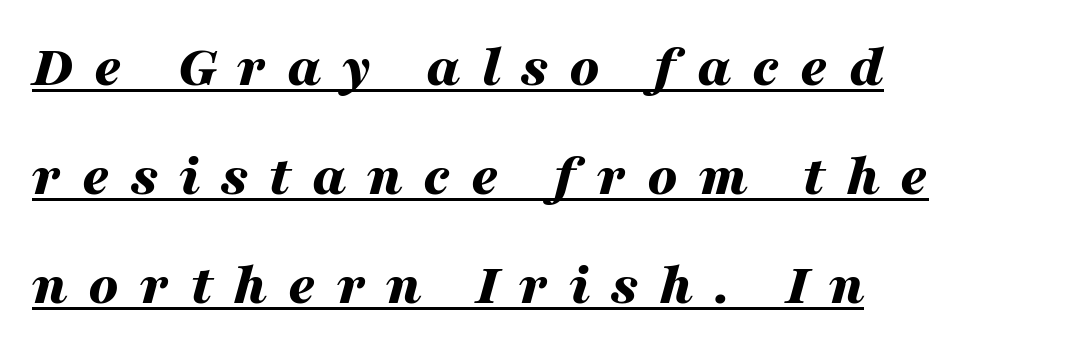
{"italic": "yes", "lean": "right", "slant_degrees": 16, "bold": "yes", "weight": "bold", "width": "wide", "stroke_contrast": "medium", "x_height": "medium", "monospaced": "no", "underline": "yes", "align": "left", "line_spacing_ratio": 1.85, "letter_spacing": "wide", "letter_spacing_em": 0.35, "glyph_px": 59}
